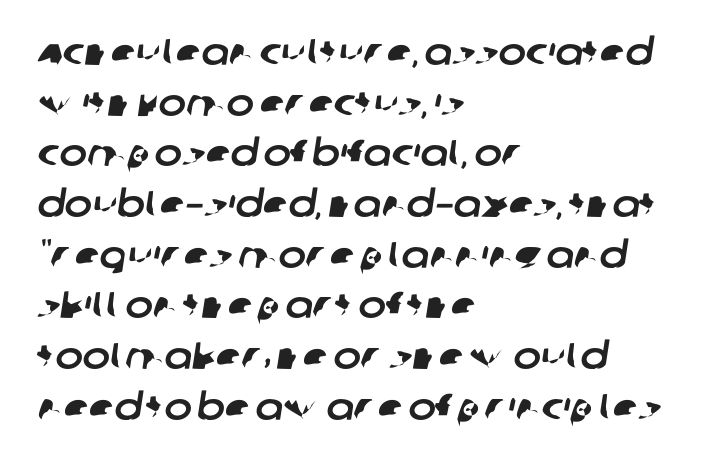
The image shows 37 px sans-serif type; set left-aligned, normal line spacing (1.37x), normal letter spacing, not underlined; low stroke contrast and a large x-height.
